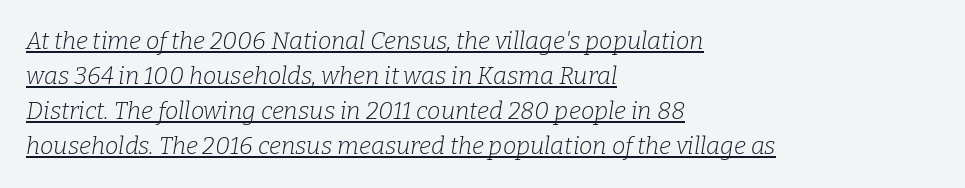
The image shows 24 px text type, italic (leaning right); set left-aligned, normal line spacing (1.46x), normal letter spacing, underlined.
